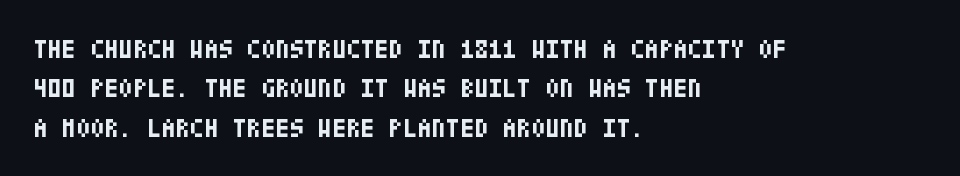
Typeset ragged right — the left edge is the straight one. The passage shown is not underscored anywhere. The lettering stays uniformly vertical, giving the passage a roman look. Short note: letters normally spaced.
